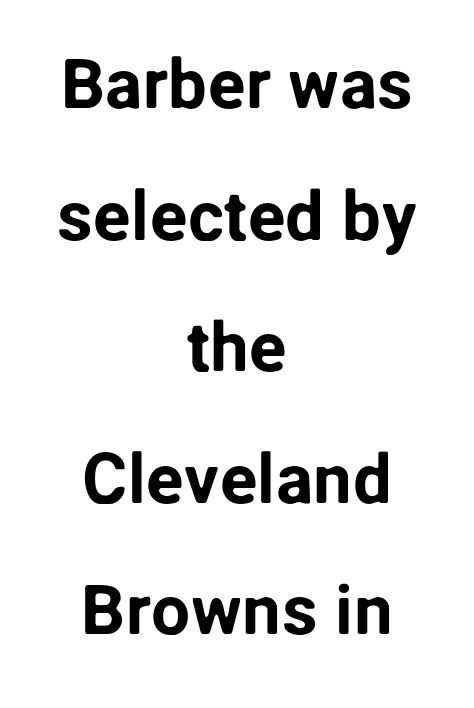
The image shows 70 px sans-serif type, upright; set centered, line spacing 1.88x, normal letter spacing, not underlined; low stroke contrast and a medium x-height.
